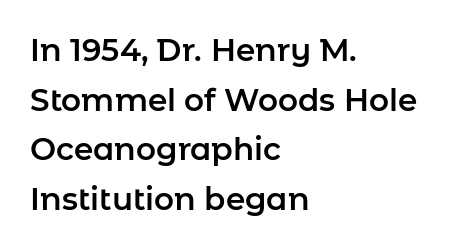
{"serif": "no", "italic": "no", "width": "normal", "stroke_contrast": "low", "x_height": "medium", "monospaced": "no", "underline": "no", "align": "left", "line_spacing": "normal", "line_spacing_ratio": 1.6, "letter_spacing": "normal", "letter_spacing_em": 0.0, "glyph_px": 31}
